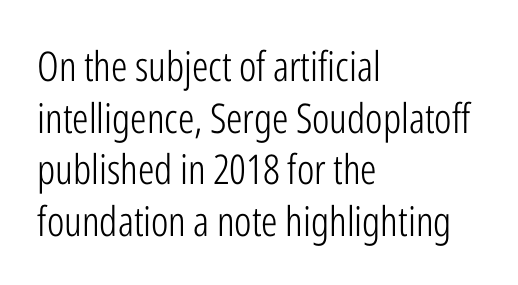
The glyphs in this specimen are sans serif. You could call the tracking neutral — neither tight nor loose. Bare-footed words on every line. Do the characters align in a grid? No, the font is proportional.
